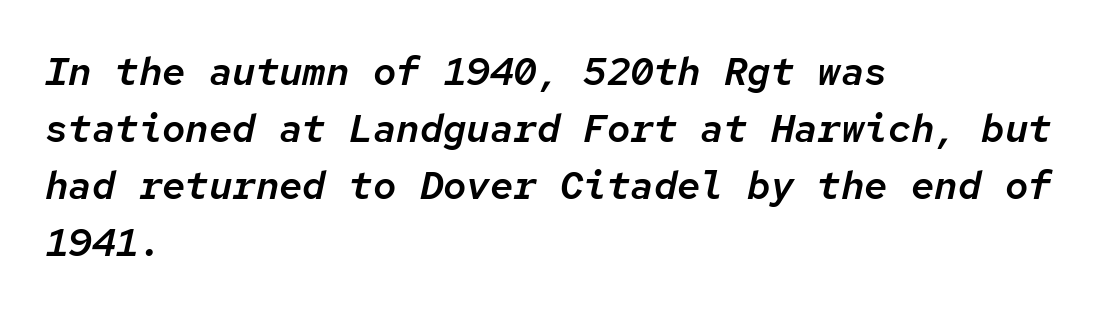
{"italic": "yes", "lean": "right", "slant_degrees": 12, "width": "normal", "stroke_contrast": "low", "x_height": "medium", "monospaced": "yes", "underline": "no", "align": "left", "line_spacing": "normal", "line_spacing_ratio": 1.46, "letter_spacing": "normal", "letter_spacing_em": 0.0, "glyph_px": 39}
